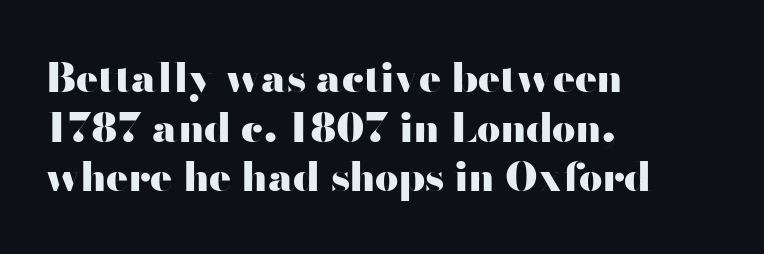
Anything drawn beneath the words? Only blank space. The passage shown is typeset with a sans-serif family. The axis of the letterforms is exactly vertical. The tracking reads as untouched default to a designer's eye. Weight check: bold — yes, fully.
